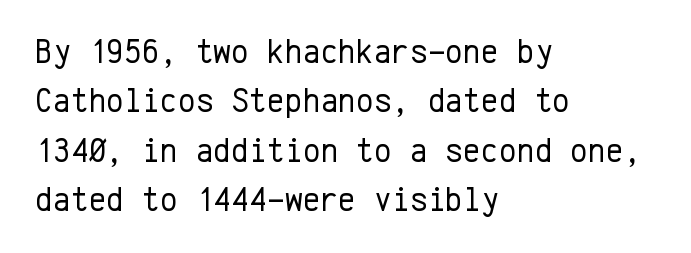
Q: Is the text bold? A: No.
Q: Is the text italic (slanted)? A: No, it is upright.
Q: Is the typeface a serif or a sans-serif typeface? A: Sans-serif.
Q: Is the text underlined? A: No.
Q: How is the paragraph aligned? A: Left-aligned.
Q: Is the spacing between letters normal or unusually wide? A: Normal.
Q: Is the spacing between lines tight, normal or loose? A: Normal.
Q: Width (condensed, normal, or wide)? A: Normal.
Q: Stroke contrast? A: Low.
Q: x-height? A: Medium.
Q: Monospaced? A: Yes.
